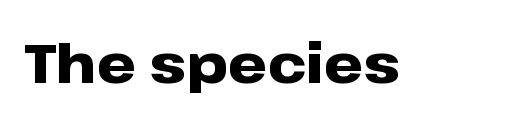
Q: Is the text bold? A: Yes.
Q: Is the text italic (slanted)? A: No, it is upright.
Q: Is the typeface a serif or a sans-serif typeface? A: Sans-serif.
Q: Is the text underlined? A: No.
Q: Is the spacing between letters normal or unusually wide? A: Normal.
Q: Width (condensed, normal, or wide)? A: Wide.
Q: Stroke contrast? A: Low.
Q: x-height? A: Medium.
Q: Monospaced? A: No.
